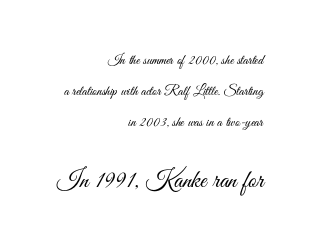
{"bold": "no", "underline": "no", "align": "right", "line_spacing": "loose", "line_spacing_ratio": 2.22, "letter_spacing": "normal", "letter_spacing_em": 0.0, "larger_block": "second", "size_ratio": 1.79, "glyph_px": 25}
